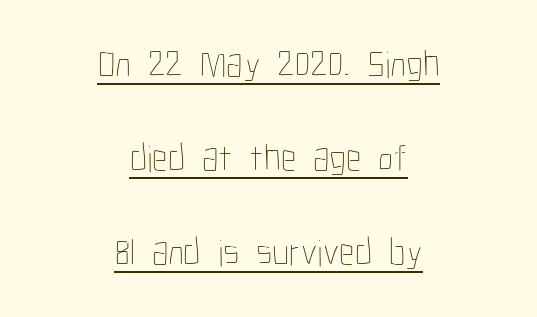
Q: Is the text bold? A: No.
Q: Is the text italic (slanted)? A: No, it is upright.
Q: Is the text underlined? A: Yes.
Q: How is the paragraph aligned? A: Centered.
Q: Is the spacing between letters normal or unusually wide? A: Normal.
Q: Is the spacing between lines tight, normal or loose? A: Loose.
Q: Width (condensed, normal, or wide)? A: Condensed.
Q: Stroke contrast? A: Low.
Q: x-height? A: Medium.
Q: Monospaced? A: No.
